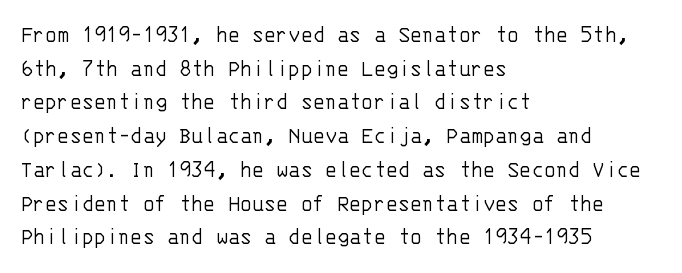
Honestly, there is no underline to notice here at all. When letters stand straight like this, we call the style roman or upright. The passage shown stacks its lines at a standard gap. Horizontal alignment here is leftward, the default for most running prose. Ink coverage per letter is moderate at most.
